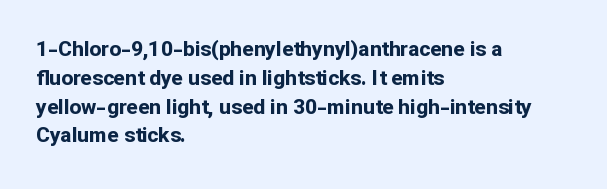
{"italic": "no", "bold": "yes", "underline": "no", "align": "left", "line_spacing": "normal", "line_spacing_ratio": 1.37, "letter_spacing": "normal", "letter_spacing_em": 0.0, "glyph_px": 21}
